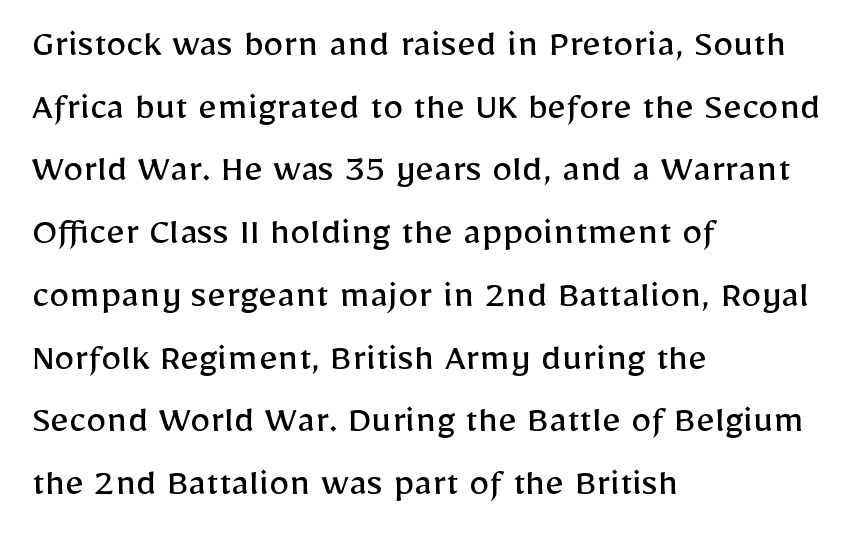
{"serif": "no", "italic": "no", "bold": "no", "weight": "regular", "width": "normal", "stroke_contrast": "low", "x_height": "medium", "monospaced": "no", "underline": "no", "align": "left", "line_spacing": "normal", "line_spacing_ratio": 1.53, "letter_spacing": "normal", "letter_spacing_em": 0.0, "glyph_px": 41}
